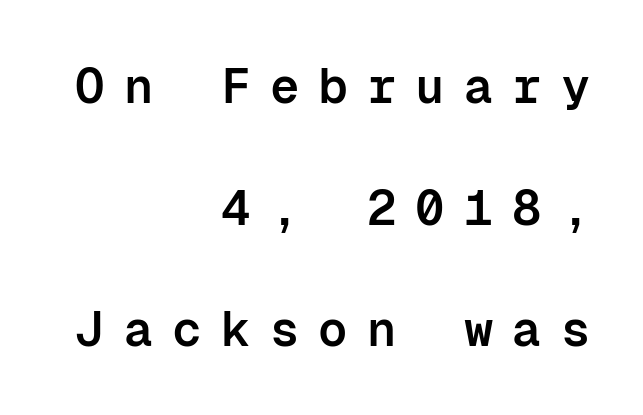
Q: Is the text bold? A: Semi-bold.
Q: Is the text italic (slanted)? A: No, it is upright.
Q: Is the typeface a serif or a sans-serif typeface? A: Sans-serif.
Q: Is the text underlined? A: No.
Q: How is the paragraph aligned? A: Right-aligned.
Q: Is the spacing between letters normal or unusually wide? A: Unusually wide.
Q: Is the spacing between lines tight, normal or loose? A: Loose.
Q: Width (condensed, normal, or wide)? A: Normal.
Q: Stroke contrast? A: Low.
Q: x-height? A: Medium.
Q: Monospaced? A: Yes.
